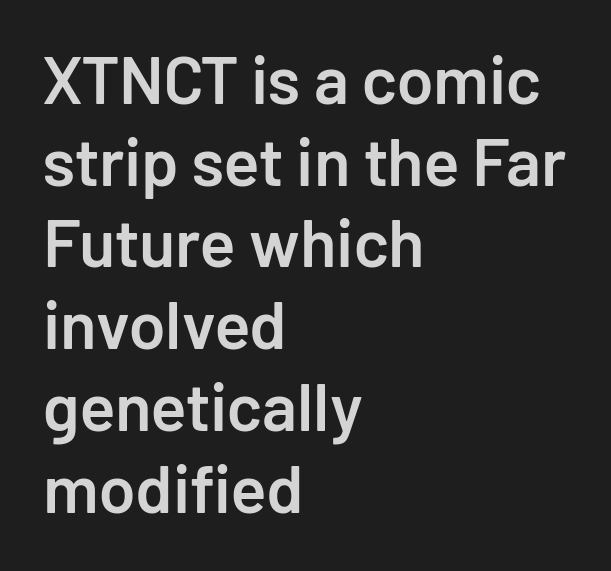
{"serif": "no", "italic": "no", "bold": "semi", "weight": "semibold", "width": "normal", "stroke_contrast": "low", "x_height": "medium", "monospaced": "no", "underline": "no", "align": "left", "line_spacing_ratio": 1.22, "letter_spacing": "normal", "letter_spacing_em": 0.0, "glyph_px": 67}
